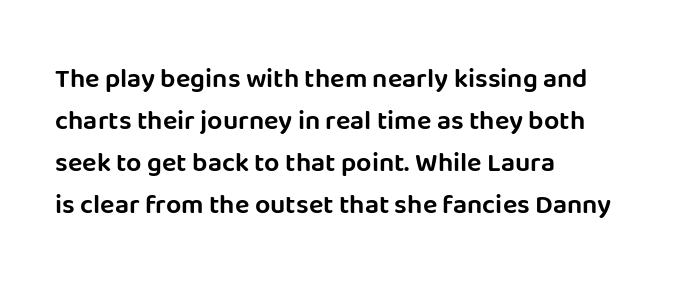
Quick note: underline off. The typesetter chose a ragged-right arrangement here. Posture: straight, roman, zero tilt. Leading: standard. Words appear dense and cohesive because spacing is normal.
